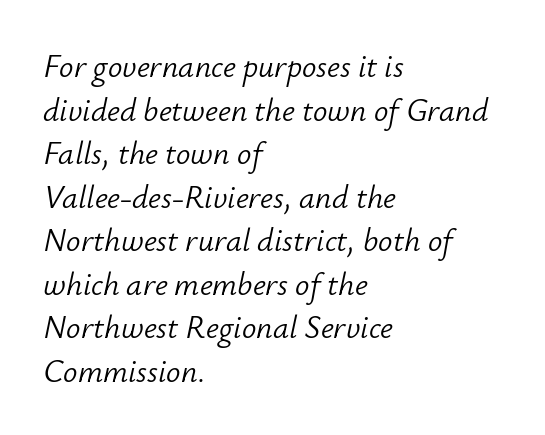
The image shows 32 px light type, italic (leaning right); set left-aligned, normal line spacing (1.36x), normal letter spacing, not underlined; low stroke contrast and a small x-height.
